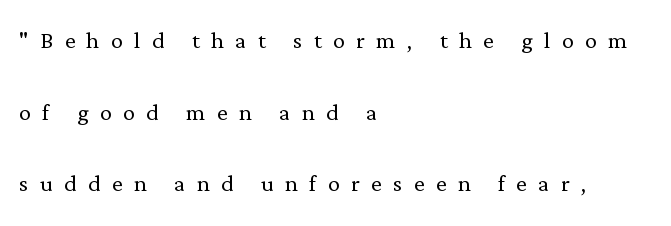
The image shows 30 px light serif type, upright; set left-aligned, loose line spacing (2.39x), unusually wide letter spacing (+0.38 em), not underlined; low stroke contrast and a medium x-height.
